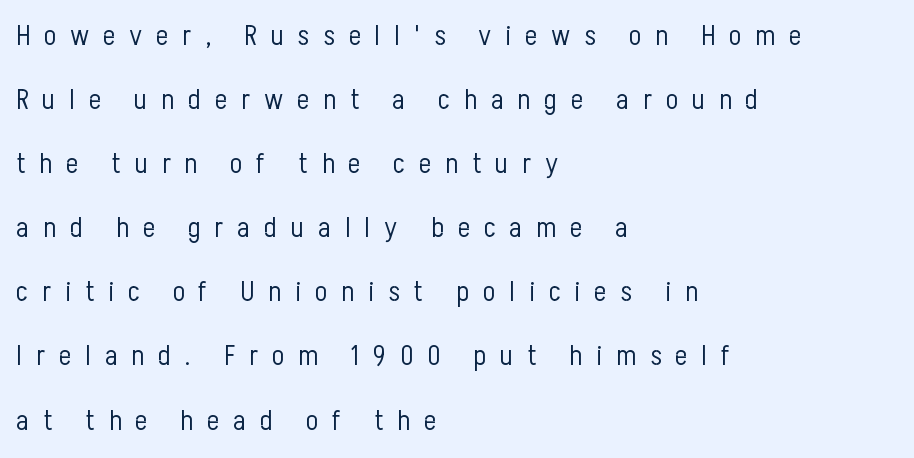
The font family rendered here belongs to the sans-serif group. The tracking reads as deliberately expanded to a designer's eye. Note the varied advance widths — an 'i' is clearly narrower than an 'm'. Line beginnings align vertically; line endings do not. Ascenders rise straight up at ninety degrees.
